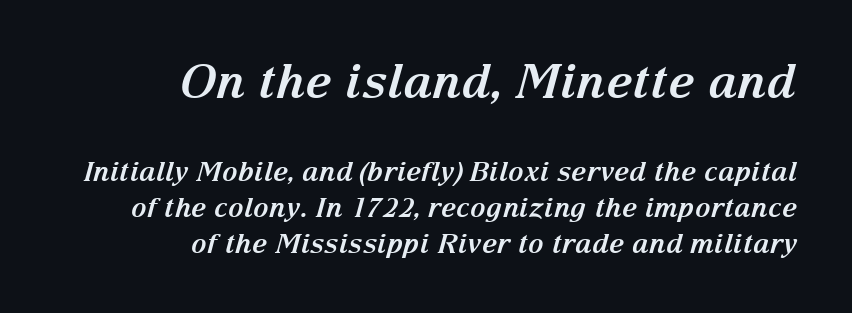
The image shows 47 px bold serif type, italic (leaning right); set right-aligned, normal line spacing (1.34x), normal letter spacing, not underlined; the first (top) block is 1.74x larger; medium stroke contrast and a medium x-height.
